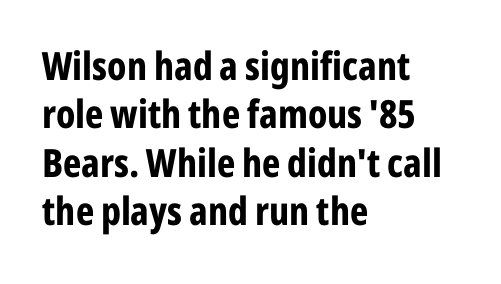
Do the characters align in a grid? No, the font is proportional. The gap between lines stays unmarked. Every character sits straight up, as roman type does. Characters follow at the spacing the type designer built in. Heavy-handed strokes throughout: this text is bold.
